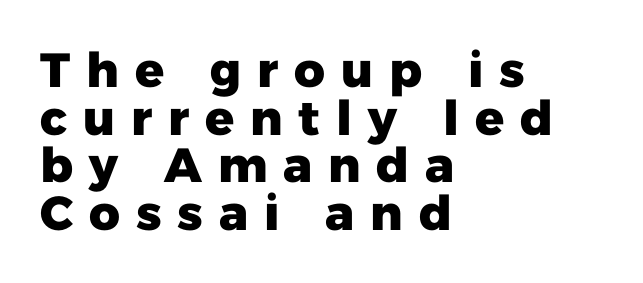
Q: Is the text bold? A: Yes.
Q: Is the text italic (slanted)? A: No, it is upright.
Q: Is the typeface a serif or a sans-serif typeface? A: Sans-serif.
Q: Is the text underlined? A: No.
Q: How is the paragraph aligned? A: Left-aligned.
Q: Is the spacing between letters normal or unusually wide? A: Unusually wide.
Q: Is the spacing between lines tight, normal or loose? A: Tight.
Q: Width (condensed, normal, or wide)? A: Normal.
Q: Stroke contrast? A: Low.
Q: x-height? A: Medium.
Q: Monospaced? A: No.
